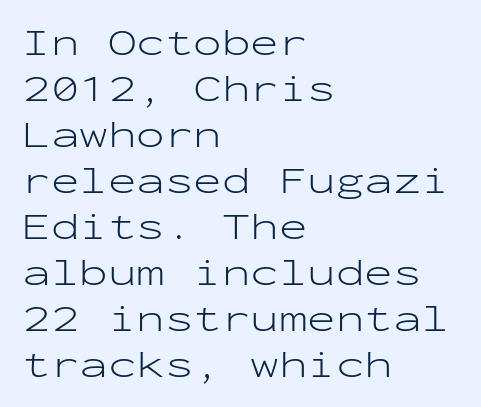
{"serif": "no", "italic": "no", "bold": "no", "weight": "light", "width": "wide", "stroke_contrast": "low", "x_height": "medium", "monospaced": "yes", "underline": "no", "align": "left", "line_spacing_ratio": 1.21, "letter_spacing": "normal", "letter_spacing_em": 0.0, "glyph_px": 38}
